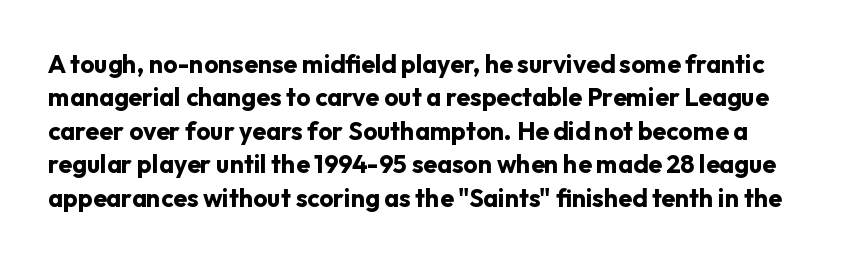
{"italic": "no", "bold": "yes", "underline": "no", "line_spacing": "normal", "line_spacing_ratio": 1.34, "letter_spacing": "normal", "letter_spacing_em": 0.0, "glyph_px": 25}
